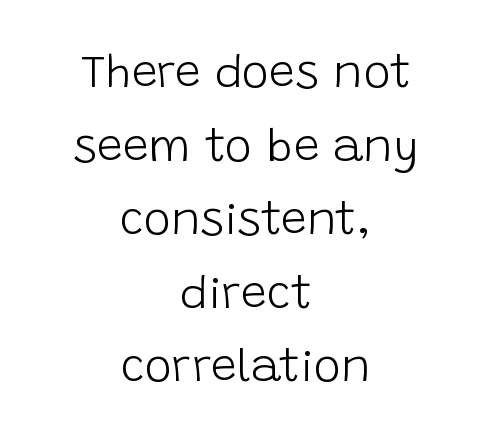
Q: Is the text bold? A: No.
Q: Is the text italic (slanted)? A: No, it is upright.
Q: Is the typeface a serif or a sans-serif typeface? A: Sans-serif.
Q: Is the text underlined? A: No.
Q: How is the paragraph aligned? A: Centered.
Q: Is the spacing between letters normal or unusually wide? A: Normal.
Q: Is the spacing between lines tight, normal or loose? A: Normal.
Q: Width (condensed, normal, or wide)? A: Normal.
Q: Stroke contrast? A: Low.
Q: x-height? A: Large.
Q: Monospaced? A: No.
